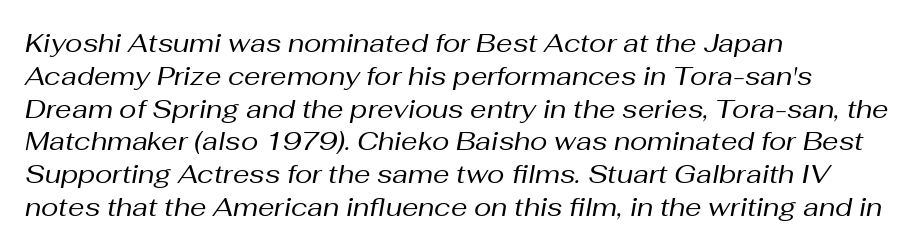
The image shows 26 px text type, italic (leaning right); set left-aligned, normal line spacing (1.26x), normal letter spacing, not underlined.
